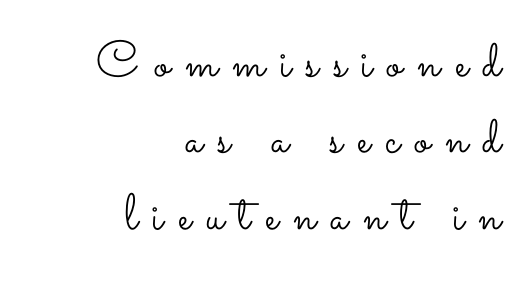
Honestly, the row spacing looks completely unremarkable. Weight: in the light-to-regular range. Varying glyph widths throughout — classic text-font behaviour. The tracking reads as deliberately expanded to a designer's eye. Honestly, there is no underline to notice here at all.
